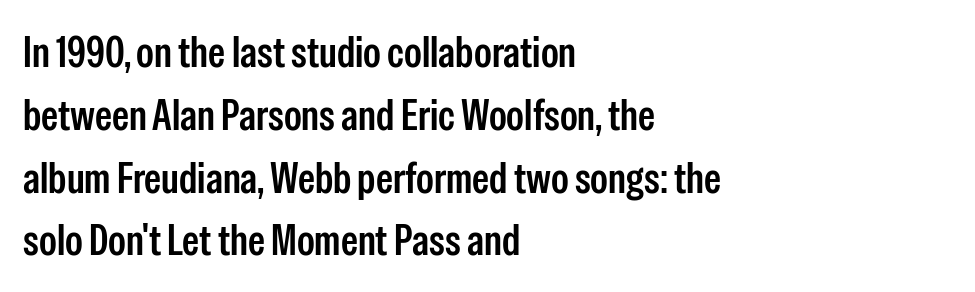
The image shows 43 px condensed sans-serif type, upright; set left-aligned, normal line spacing (1.46x), normal letter spacing, not underlined; low stroke contrast and a medium x-height.
